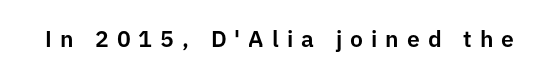
Each row of text sits above clean, open space. Does extra space separate the letters? Yes, quite a lot of it. Notice how the stems are strictly vertical — no italics here.
